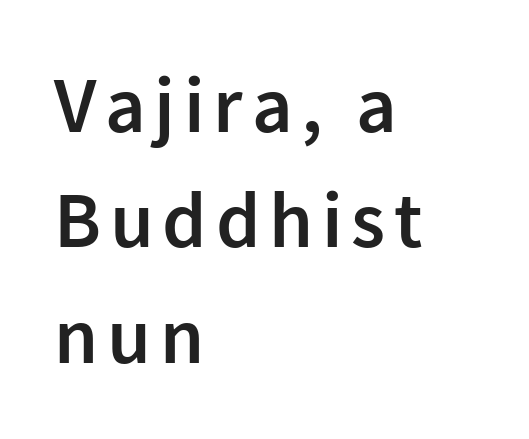
Line beginnings align vertically; line endings do not. One glance says typical: line gaps are just what's usual. Typesetter's note: demi weight, one step under bold. The letters advance in unequal steps, a hallmark of proportional type.
